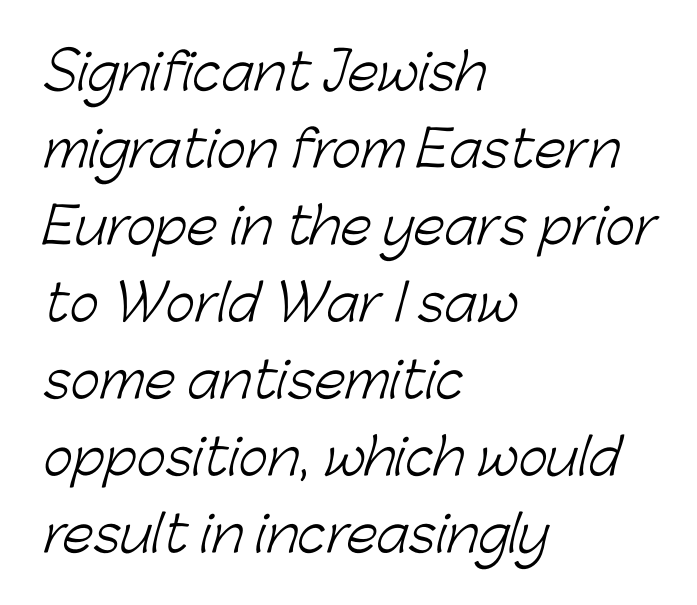
The space directly below the letters is spotless. Horizontal alignment here is leftward, the default for most running prose. You could not count columns in this text — the font is proportionally spaced. Honestly, the letter spacing is just normal — you wouldn't notice it. Baseline-to-baseline distance is the conventional proportion of letter height. A typesetter would label this face a sans.
